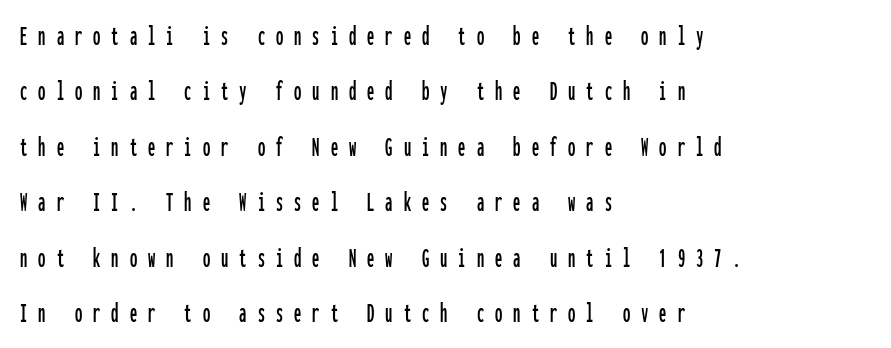
{"serif": "no", "italic": "no", "width": "condensed", "stroke_contrast": "low", "x_height": "medium", "monospaced": "yes", "underline": "no", "align": "left", "line_spacing": "loose", "line_spacing_ratio": 1.91, "letter_spacing": "wide", "letter_spacing_em": 0.38, "glyph_px": 29}
